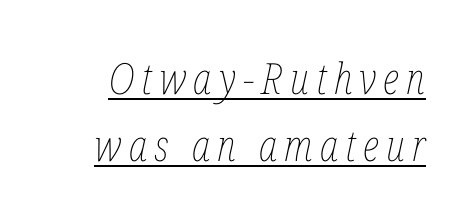
The image shows 43 px thin, condensed type, italic (leaning right); set normal line spacing (1.55x), underlined; low stroke contrast and a medium x-height.
